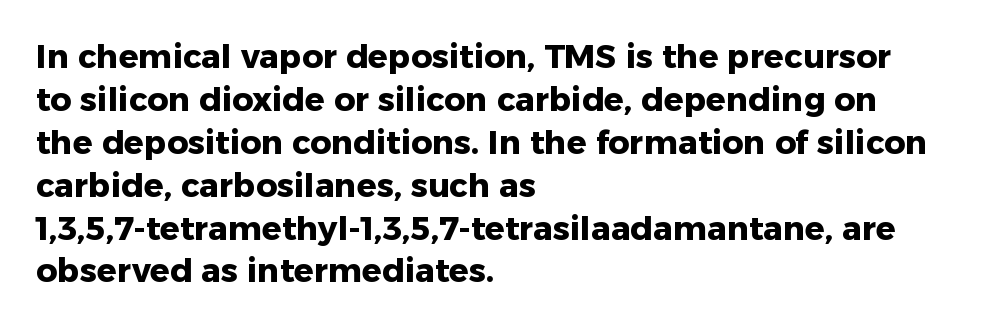
The image shows 33 px heavy sans-serif type, upright; set left-aligned, normal line spacing (1.3x), normal letter spacing, not underlined; low stroke contrast and a medium x-height.
